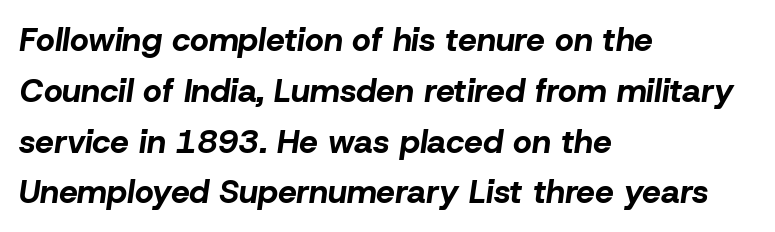
{"italic": "yes", "lean": "right", "slant_degrees": 8, "bold": "yes", "weight": "bold", "width": "normal", "stroke_contrast": "low", "x_height": "medium", "monospaced": "no", "underline": "no", "align": "left", "line_spacing": "normal", "line_spacing_ratio": 1.54, "letter_spacing": "normal", "letter_spacing_em": 0.0, "glyph_px": 33}
